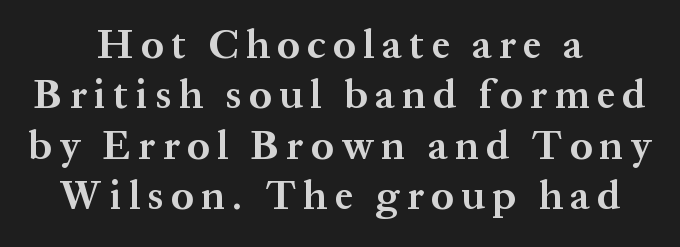
The paragraph shown floats in the horizontal middle. Check under the words: just untouched page. When letters stand straight like this, we call the style roman or upright. The type family on display is of the serif kind.
